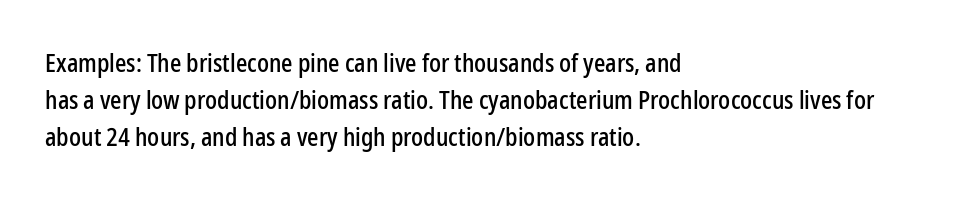
The image shows 25 px text type, upright; set left-aligned, normal line spacing (1.49x), normal letter spacing, not underlined.
